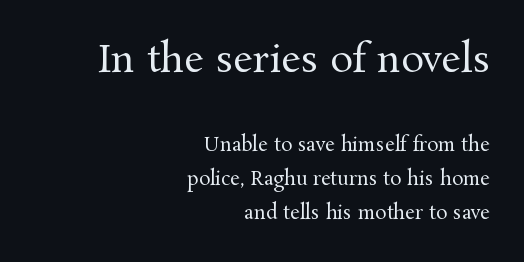
{"serif": "yes", "italic": "no", "bold": "no", "weight": "regular", "width": "normal", "stroke_contrast": "medium", "x_height": "medium", "monospaced": "no", "underline": "no", "align": "right", "line_spacing_ratio": 1.78, "letter_spacing": "normal", "letter_spacing_em": 0.0, "larger_block": "first", "size_ratio": 2.0, "glyph_px": 38}
